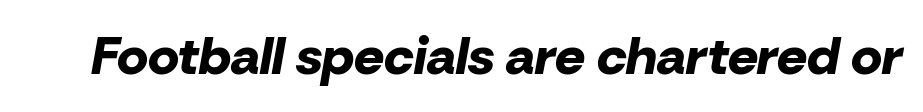
Look at the stroke-to-counter ratio: heavy, a bold. Each word holds together tightly as a unit, with standard inter-letter gaps. Looking at the ascenders, they clearly lean. Varying glyph widths throughout — classic text-font behaviour.
